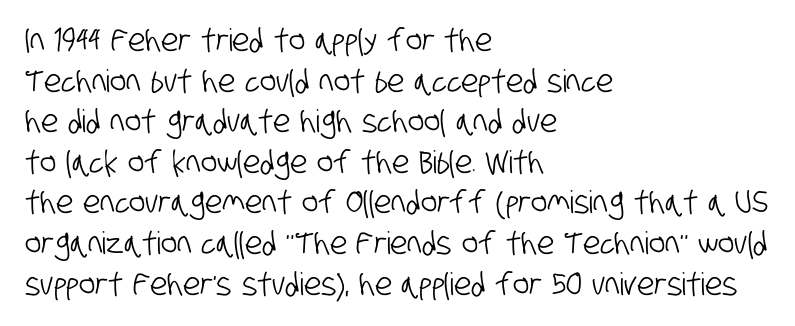
Q: Is the typeface a serif or a sans-serif typeface? A: Sans-serif.
Q: Is the text underlined? A: No.
Q: How is the paragraph aligned? A: Left-aligned.
Q: Is the spacing between letters normal or unusually wide? A: Normal.
Q: Is the spacing between lines tight, normal or loose? A: Normal.
Q: Width (condensed, normal, or wide)? A: Condensed.
Q: Stroke contrast? A: Low.
Q: x-height? A: Large.
Q: Monospaced? A: No.
